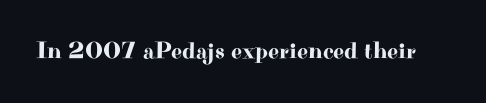
Q: Is the text italic (slanted)? A: No, it is upright.
Q: Is the text underlined? A: No.
Q: Is the spacing between letters normal or unusually wide? A: Normal.
